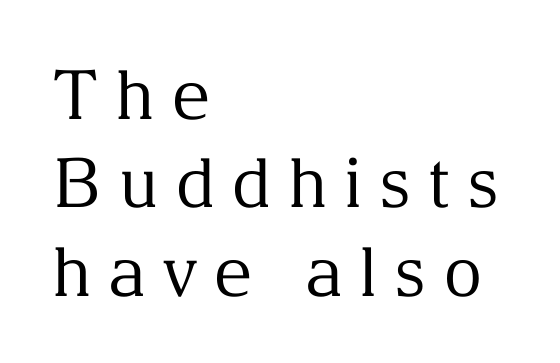
{"serif": "yes", "italic": "no", "bold": "no", "weight": "regular", "width": "normal", "stroke_contrast": "medium", "x_height": "medium", "monospaced": "no", "underline": "no", "align": "left", "line_spacing": "normal", "line_spacing_ratio": 1.3, "letter_spacing": "wide", "letter_spacing_em": 0.24, "glyph_px": 68}
